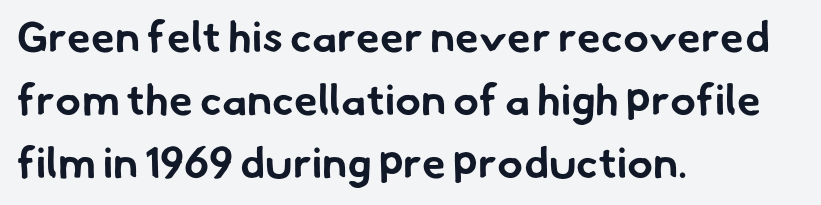
The image shows 43 px bold sans-serif type; set left-aligned, normal line spacing (1.47x), normal letter spacing, not underlined; low stroke contrast and a small x-height.
